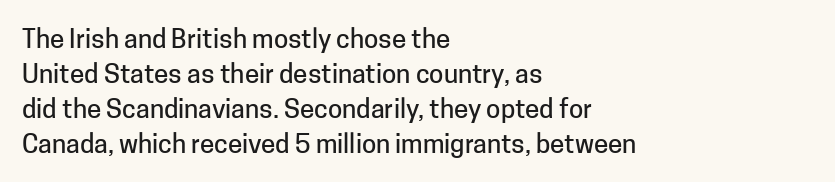
Upright lettering throughout. A classic flush-left, rag-right setting is used for this passage. Underlining? Definitely not there. The passage shown stacks its lines at a standard gap. The letterforms sit shoulder to shoulder at normal distance.
